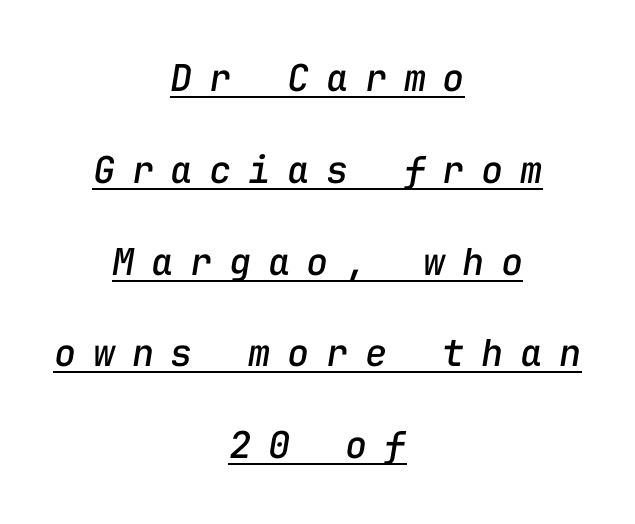
Q: Is the text italic (slanted)? A: Yes, it leans right by about 9 degrees.
Q: Is the text underlined? A: Yes.
Q: How is the paragraph aligned? A: Centered.
Q: Is the spacing between letters normal or unusually wide? A: Unusually wide.
Q: Is the spacing between lines tight, normal or loose? A: Loose.
Q: Width (condensed, normal, or wide)? A: Normal.
Q: Stroke contrast? A: Low.
Q: x-height? A: Medium.
Q: Monospaced? A: Yes.
